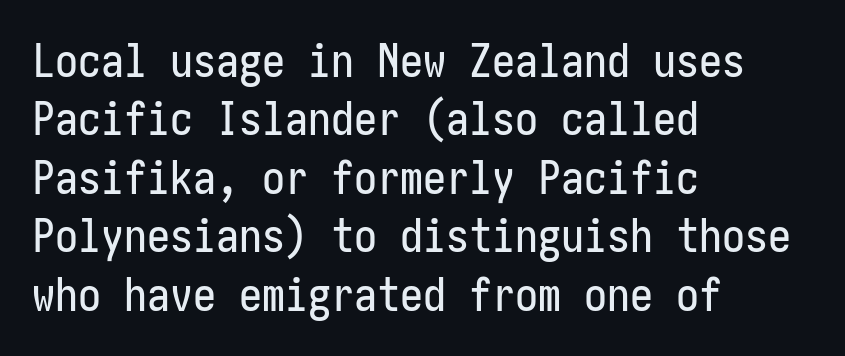
{"serif": "no", "italic": "no", "width": "condensed", "stroke_contrast": "low", "x_height": "medium", "underline": "no", "align": "left", "line_spacing": "normal", "line_spacing_ratio": 1.27, "letter_spacing": "normal", "letter_spacing_em": 0.0, "glyph_px": 46}
